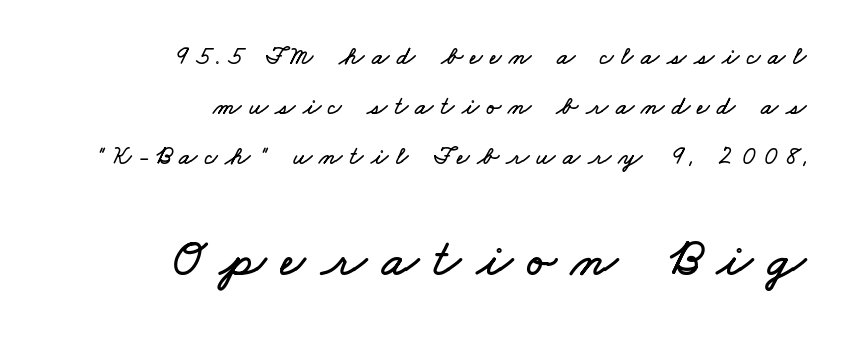
The image shows 53 px wide type; set right-aligned, loose line spacing (1.92x), unusually wide letter spacing (+0.29 em), not underlined; the second (bottom) block is 2.04x larger; low stroke contrast and a small x-height.
